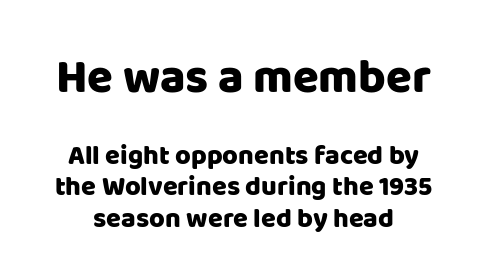
{"serif": "no", "italic": "no", "width": "normal", "stroke_contrast": "low", "x_height": "large", "monospaced": "no", "underline": "no", "line_spacing_ratio": 1.17, "letter_spacing": "normal", "letter_spacing_em": 0.0, "larger_block": "first", "size_ratio": 1.74, "glyph_px": 47}
